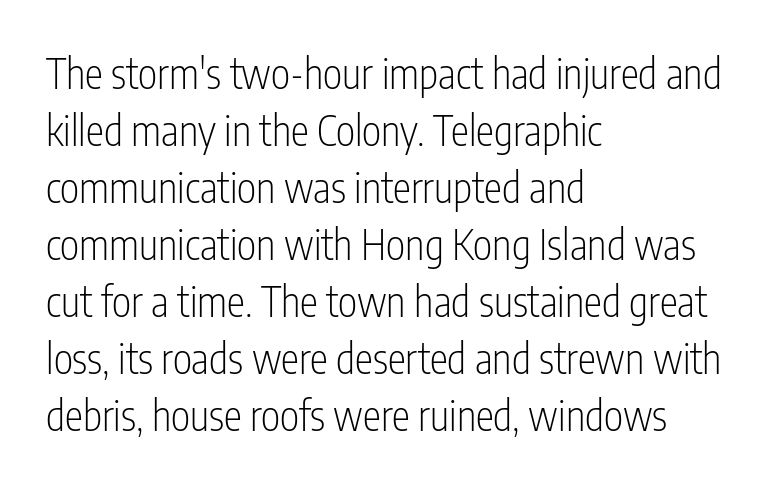
{"serif": "no", "italic": "no", "bold": "no", "weight": "light", "width": "condensed", "stroke_contrast": "low", "x_height": "medium", "monospaced": "no", "underline": "no", "align": "left", "line_spacing": "normal", "line_spacing_ratio": 1.39, "letter_spacing": "normal", "letter_spacing_em": 0.0, "glyph_px": 41}
